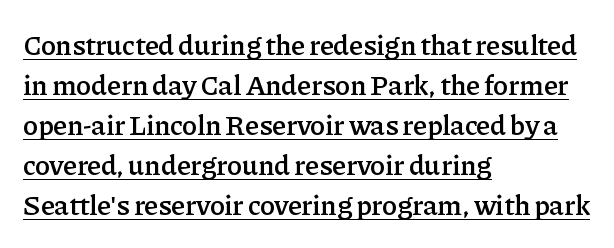
{"serif": "yes", "italic": "no", "bold": "semi", "weight": "semibold", "width": "normal", "stroke_contrast": "low", "x_height": "medium", "monospaced": "no", "underline": "yes", "align": "left", "line_spacing": "normal", "line_spacing_ratio": 1.43, "letter_spacing": "normal", "letter_spacing_em": 0.0, "glyph_px": 28}
